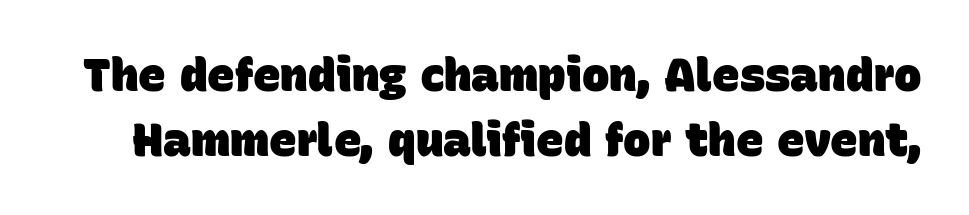
{"serif": "no", "bold": "yes", "weight": "heavy", "width": "normal", "stroke_contrast": "low", "x_height": "large", "monospaced": "no", "underline": "no", "line_spacing": "normal", "line_spacing_ratio": 1.41, "letter_spacing": "normal", "letter_spacing_em": 0.0, "glyph_px": 46}
